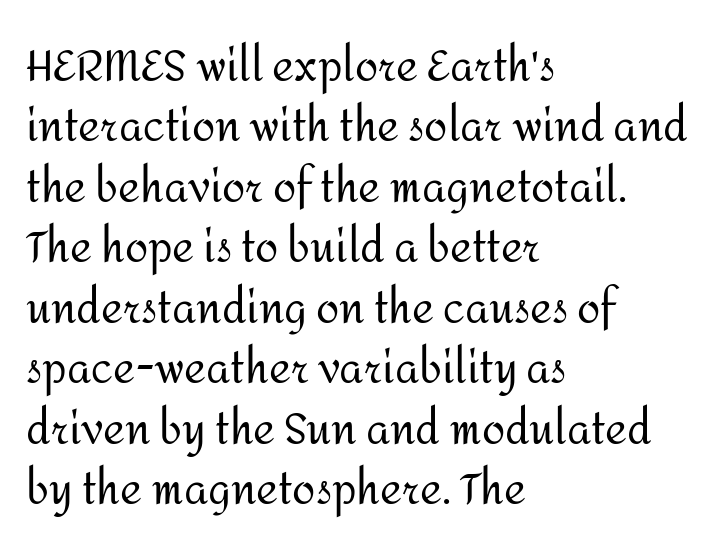
The image shows 42 px regular-weight sans-serif type, upright; set left-aligned, normal line spacing (1.44x), normal letter spacing, not underlined; medium stroke contrast and a medium x-height.
